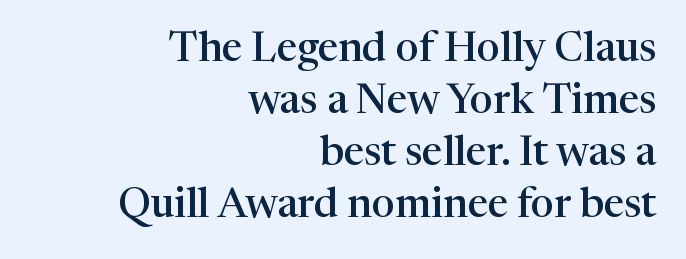
This rendering employs a face with finishing strokes, i.e., a serif. This is roman type, the default non-slanted kind. Spacing verdict: proportional, widths tailored to each character. I'd describe the lettering as semibold — firm but not a full bold. A student would call this right alignment; a typographer would say flush right, rag left. Underlining? Definitely not there.
